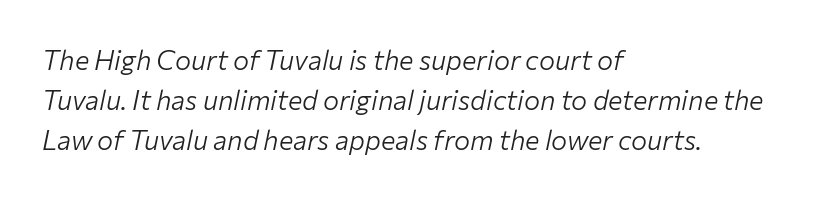
The image shows 27 px text type, italic (leaning right); set left-aligned, normal line spacing (1.49x), normal letter spacing, not underlined.
